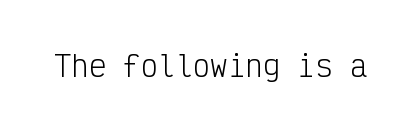
Q: Is the text bold? A: No.
Q: Is the text italic (slanted)? A: No, it is upright.
Q: Is the typeface a serif or a sans-serif typeface? A: Sans-serif.
Q: Is the text underlined? A: No.
Q: Is the spacing between letters normal or unusually wide? A: Normal.
Q: Width (condensed, normal, or wide)? A: Condensed.
Q: Stroke contrast? A: Low.
Q: x-height? A: Medium.
Q: Monospaced? A: Yes.
